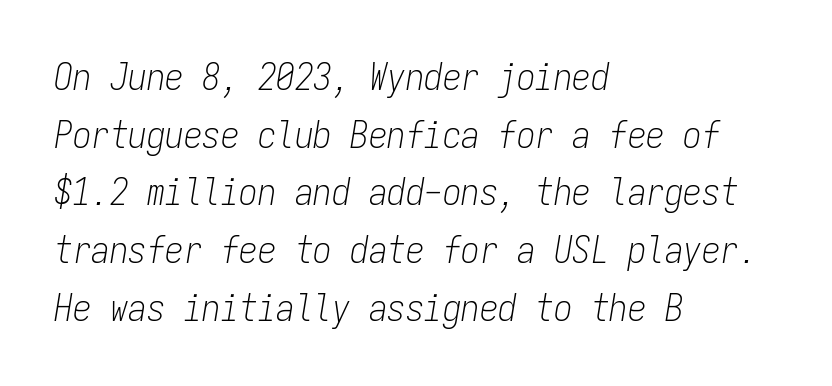
Q: Is the text bold? A: No.
Q: Is the text italic (slanted)? A: Yes, it leans right by about 9 degrees.
Q: Is the text underlined? A: No.
Q: How is the paragraph aligned? A: Left-aligned.
Q: Is the spacing between letters normal or unusually wide? A: Normal.
Q: Is the spacing between lines tight, normal or loose? A: Normal.
Q: Width (condensed, normal, or wide)? A: Condensed.
Q: Stroke contrast? A: Low.
Q: x-height? A: Medium.
Q: Monospaced? A: Yes.
